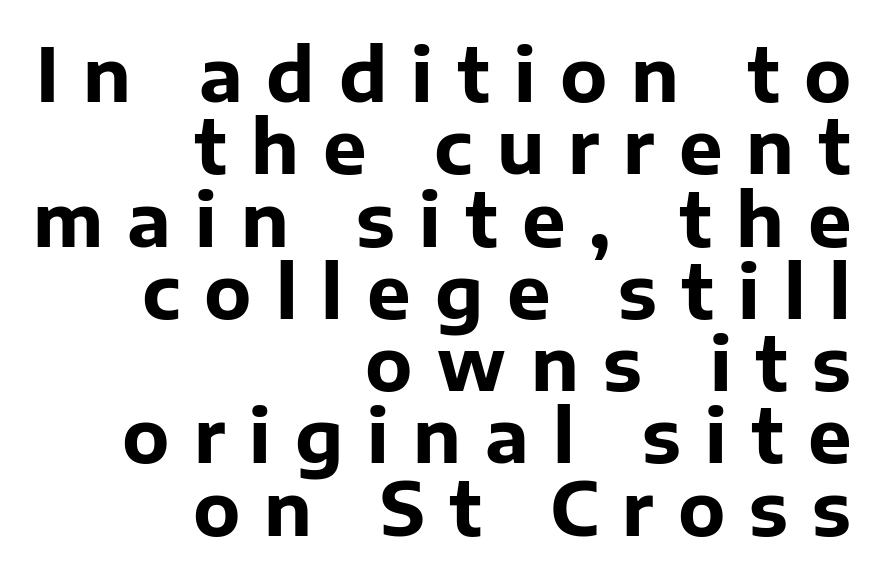
The letters are spread apart with noticeably loose tracking. These lines are set flush right with a ragged left edge. This sample uses a sans-serif face. Do the characters align in a grid? No, the font is proportional. Nobody drew a line under any word here. A typesetter would mark this as roman, not italic.
